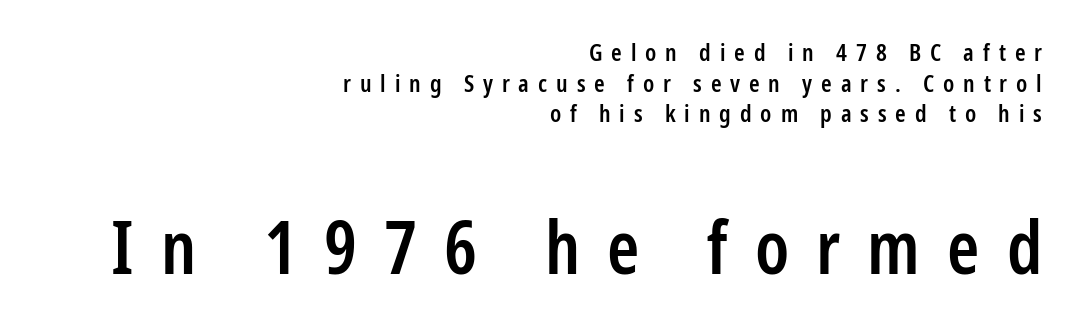
Q: Is the text bold? A: Semi-bold.
Q: Is the text italic (slanted)? A: No, it is upright.
Q: Is the typeface a serif or a sans-serif typeface? A: Sans-serif.
Q: Is the text underlined? A: No.
Q: How is the paragraph aligned? A: Right-aligned.
Q: Is the spacing between letters normal or unusually wide? A: Unusually wide.
Q: Is the spacing between lines tight, normal or loose? A: Normal.
Q: Which block of text is set in a larger size, the first (top) or the second (bottom)? A: The second (bottom) one.
Q: Width (condensed, normal, or wide)? A: Condensed.
Q: Stroke contrast? A: Low.
Q: x-height? A: Medium.
Q: Monospaced? A: No.
